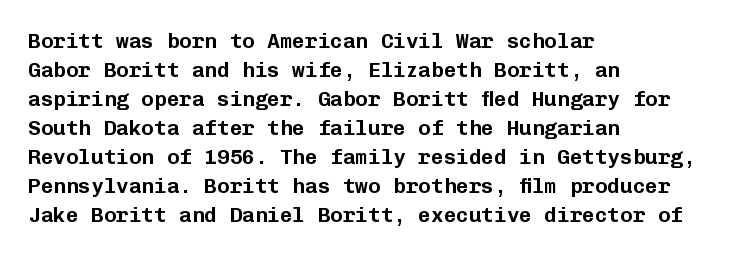
{"italic": "no", "underline": "no", "align": "left", "line_spacing": "normal", "line_spacing_ratio": 1.38, "letter_spacing": "normal", "letter_spacing_em": 0.0, "glyph_px": 21}
